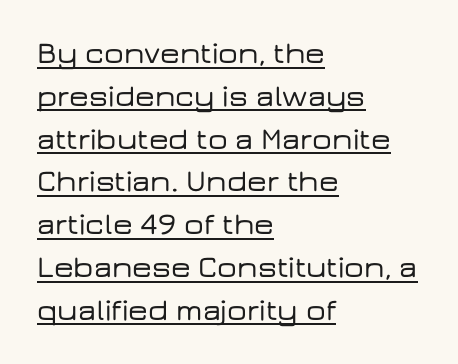
Font category for this specimen: sans-serif. Does the lettering tilt? It doesn't — this is upright. The typesetter chose a ragged-right arrangement here. Underlining? Definitely there. Think of a printed novel: that variable character pitch is what you see here. Line spacing here is normal.
